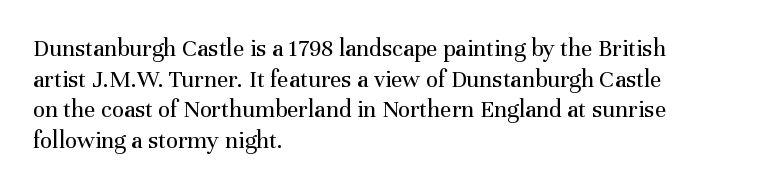
The image shows 25 px text type, upright; set left-aligned, line spacing 1.23x, normal letter spacing, not underlined.
